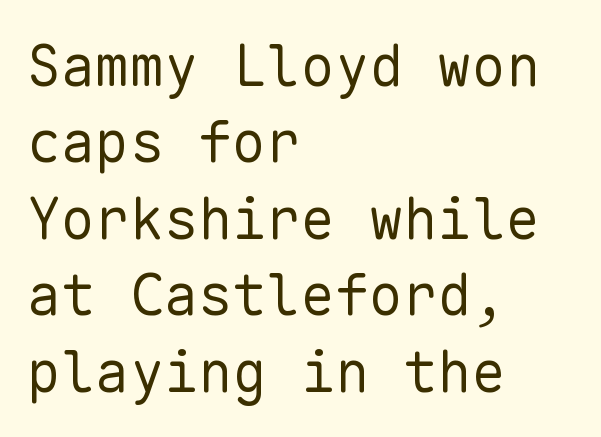
The image shows 57 px regular-weight sans-serif type, upright, monospaced; set left-aligned, normal line spacing (1.34x), normal letter spacing, not underlined; low stroke contrast and a medium x-height.
